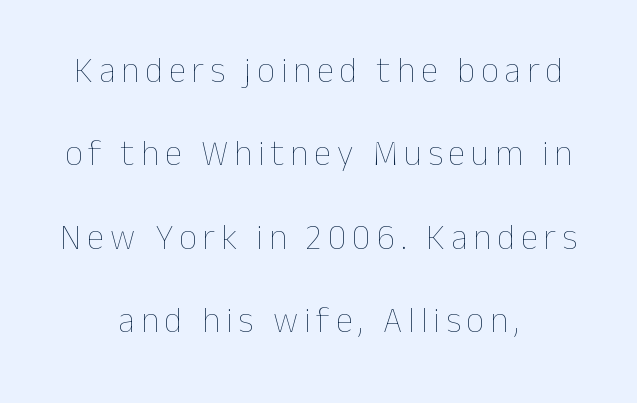
{"italic": "no", "bold": "no", "weight": "thin", "width": "normal", "stroke_contrast": "low", "x_height": "medium", "monospaced": "no", "underline": "no", "align": "center", "line_spacing": "loose", "line_spacing_ratio": 2.38, "glyph_px": 35}
